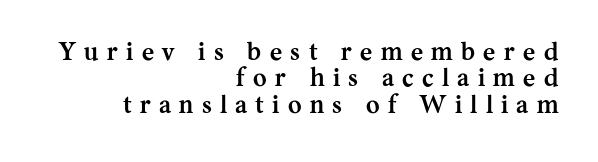
The image shows 26 px bold type, upright; set right-aligned, tight line spacing (1.01x), unusually wide letter spacing (+0.32 em), not underlined.
